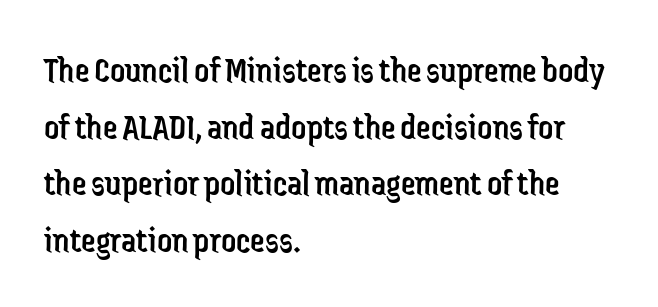
{"serif": "no", "italic": "no", "bold": "no", "weight": "regular", "width": "condensed", "stroke_contrast": "low", "x_height": "medium", "monospaced": "no", "underline": "no", "align": "left", "line_spacing": "normal", "line_spacing_ratio": 1.53, "letter_spacing": "normal", "letter_spacing_em": 0.0, "glyph_px": 37}
